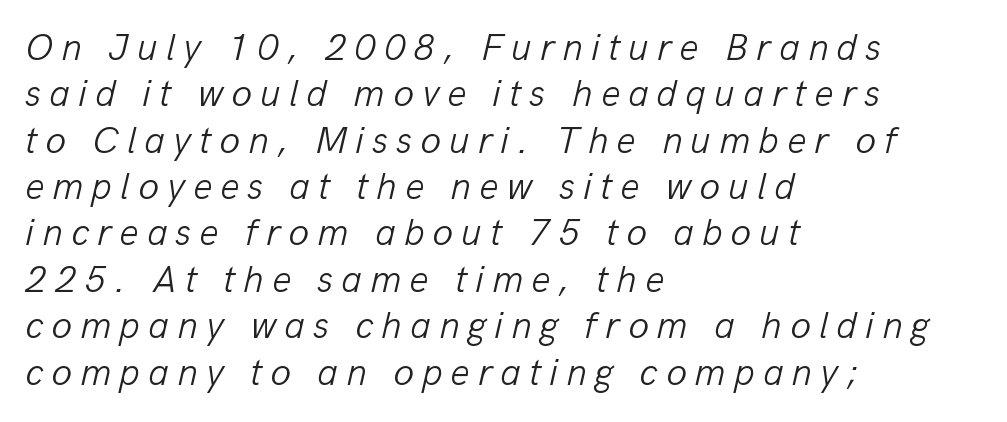
{"italic": "yes", "lean": "right", "slant_degrees": 13, "bold": "no", "weight": "light", "width": "normal", "stroke_contrast": "low", "x_height": "medium", "monospaced": "no", "underline": "no", "align": "left", "line_spacing_ratio": 1.22, "letter_spacing": "wide", "letter_spacing_em": 0.21, "glyph_px": 38}
